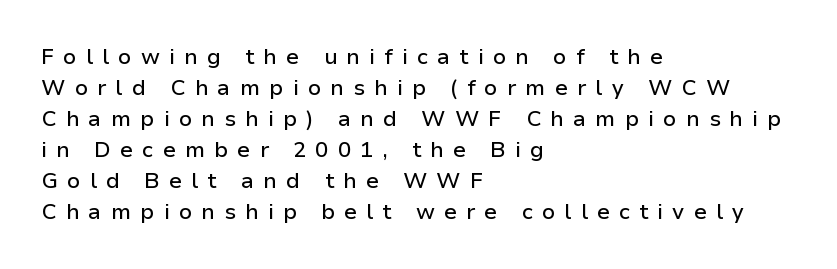
The image shows 22 px text type, upright; set left-aligned, normal line spacing (1.41x), unusually wide letter spacing (+0.41 em), not underlined.
